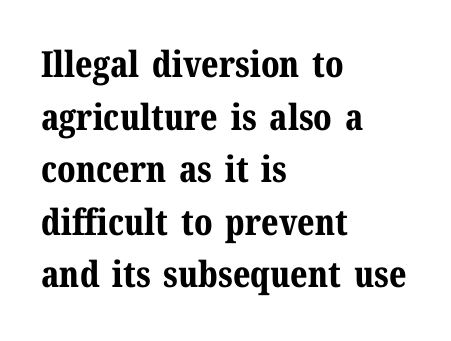
The image shows 36 px bold serif type, upright; set left-aligned, normal line spacing (1.46x), normal letter spacing, not underlined; medium stroke contrast and a medium x-height.
